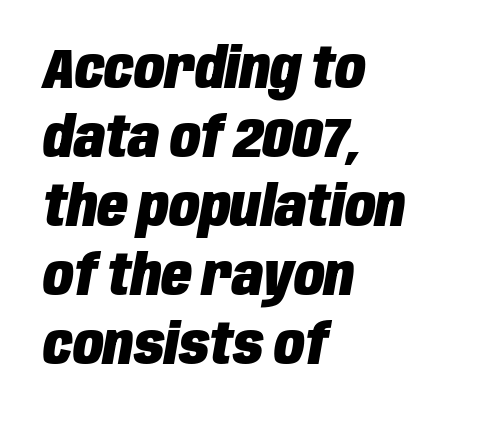
The foot of each line stays bare and open. Typographic density is high because the face is bold. Each letter keeps its own natural width here, so spacing adapts to shape. Characters are canted at an angle relative to the baseline's perpendicular.
